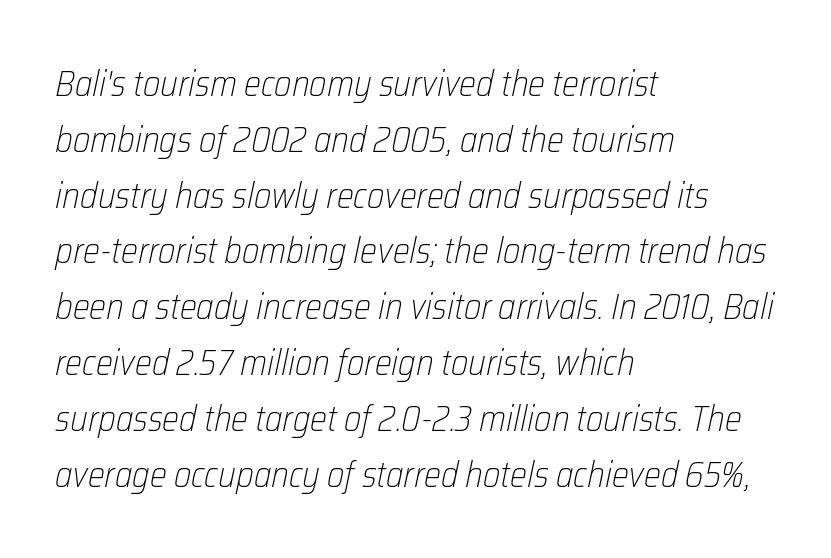
The image shows 36 px light, condensed type, italic (leaning right); set left-aligned, normal line spacing (1.55x), normal letter spacing, not underlined; low stroke contrast and a medium x-height.
